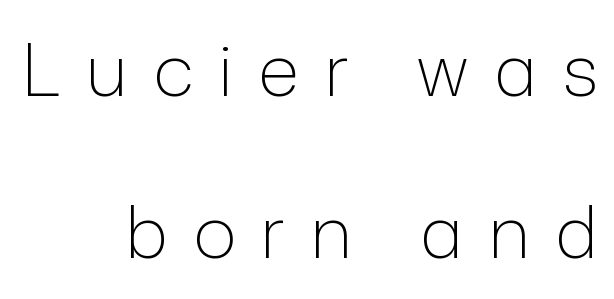
The image shows 73 px light sans-serif type, upright; set right-aligned, loose line spacing (2.22x), unusually wide letter spacing (+0.34 em), not underlined; low stroke contrast and a medium x-height.
